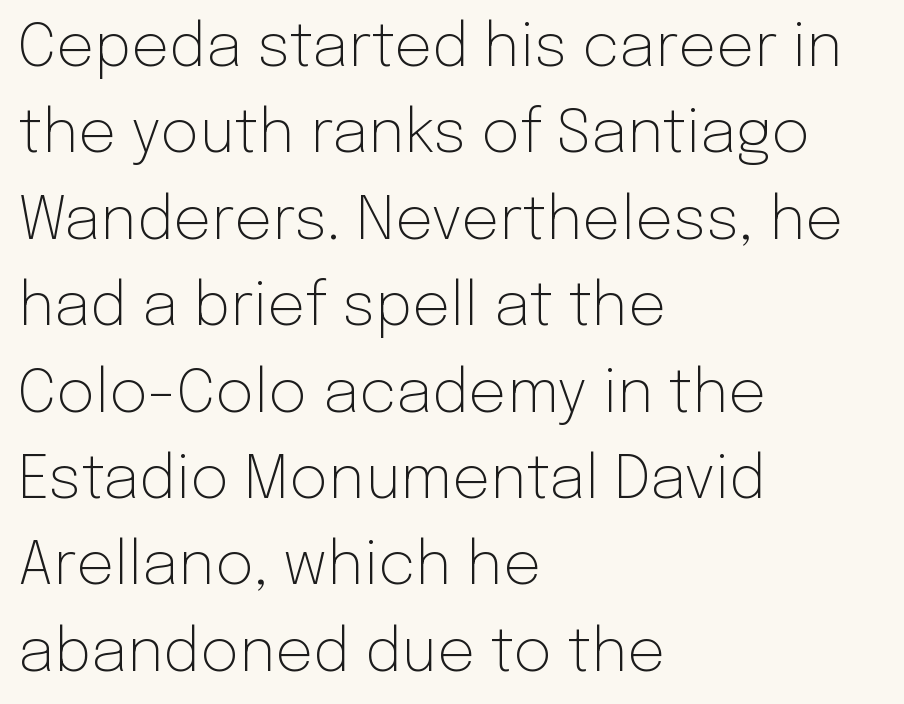
Quick note: interline space is typical. Ascenders rise straight up at ninety degrees. Every row of glyphs begins at an identical x-position on the left. This reads as an unemphasized weight, regular at the heaviest. Descender tails drop into unmarked territory.
